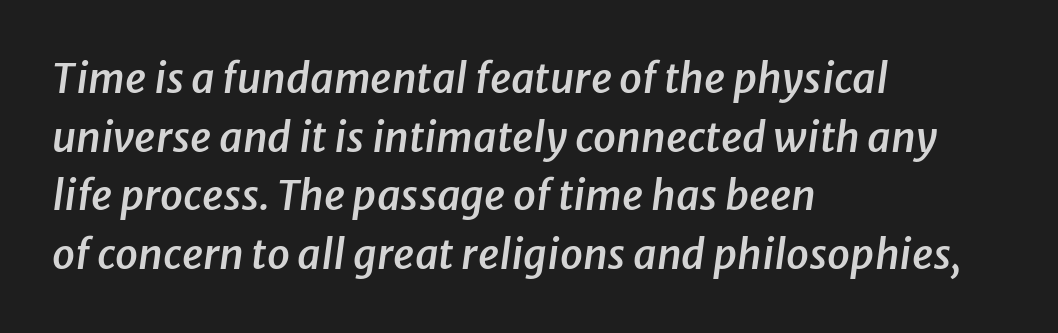
Q: Is the text bold? A: Semi-bold.
Q: Is the text italic (slanted)? A: Yes, it leans right by about 8 degrees.
Q: Is the text underlined? A: No.
Q: How is the paragraph aligned? A: Left-aligned.
Q: Is the spacing between letters normal or unusually wide? A: Normal.
Q: Is the spacing between lines tight, normal or loose? A: Normal.
Q: Width (condensed, normal, or wide)? A: Normal.
Q: Stroke contrast? A: Low.
Q: x-height? A: Medium.
Q: Monospaced? A: No.
